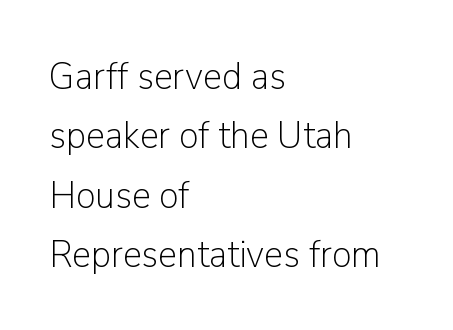
Q: Is the text bold? A: No.
Q: Is the text italic (slanted)? A: No, it is upright.
Q: Is the typeface a serif or a sans-serif typeface? A: Sans-serif.
Q: Is the text underlined? A: No.
Q: How is the paragraph aligned? A: Left-aligned.
Q: Is the spacing between letters normal or unusually wide? A: Normal.
Q: Is the spacing between lines tight, normal or loose? A: Normal.
Q: Width (condensed, normal, or wide)? A: Normal.
Q: Stroke contrast? A: Low.
Q: x-height? A: Medium.
Q: Monospaced? A: No.
